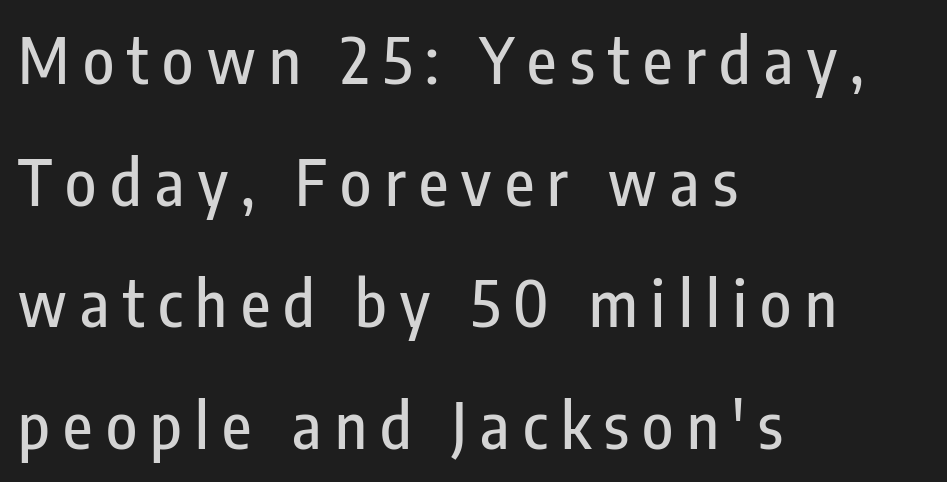
Q: Is the text italic (slanted)? A: No, it is upright.
Q: Is the typeface a serif or a sans-serif typeface? A: Sans-serif.
Q: Is the text underlined? A: No.
Q: How is the paragraph aligned? A: Left-aligned.
Q: Is the spacing between letters normal or unusually wide? A: Unusually wide.
Q: Is the spacing between lines tight, normal or loose? A: Loose.
Q: Width (condensed, normal, or wide)? A: Condensed.
Q: Stroke contrast? A: Low.
Q: x-height? A: Medium.
Q: Monospaced? A: No.
